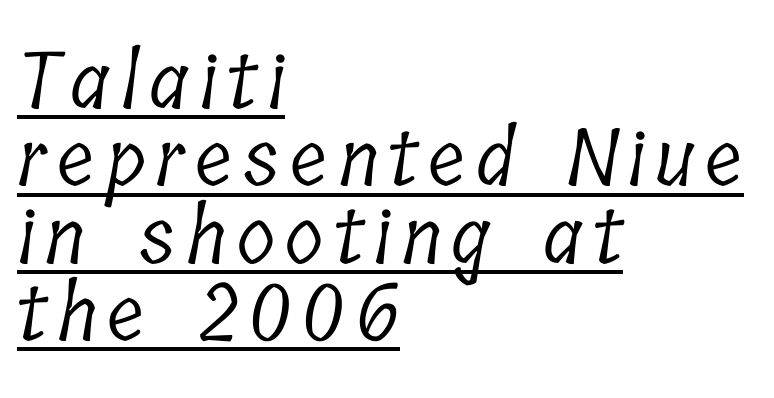
{"serif": "yes", "bold": "no", "weight": "light", "width": "condensed", "stroke_contrast": "low", "x_height": "medium", "monospaced": "no", "underline": "yes", "align": "left", "line_spacing": "tight", "line_spacing_ratio": 0.98, "glyph_px": 79}
